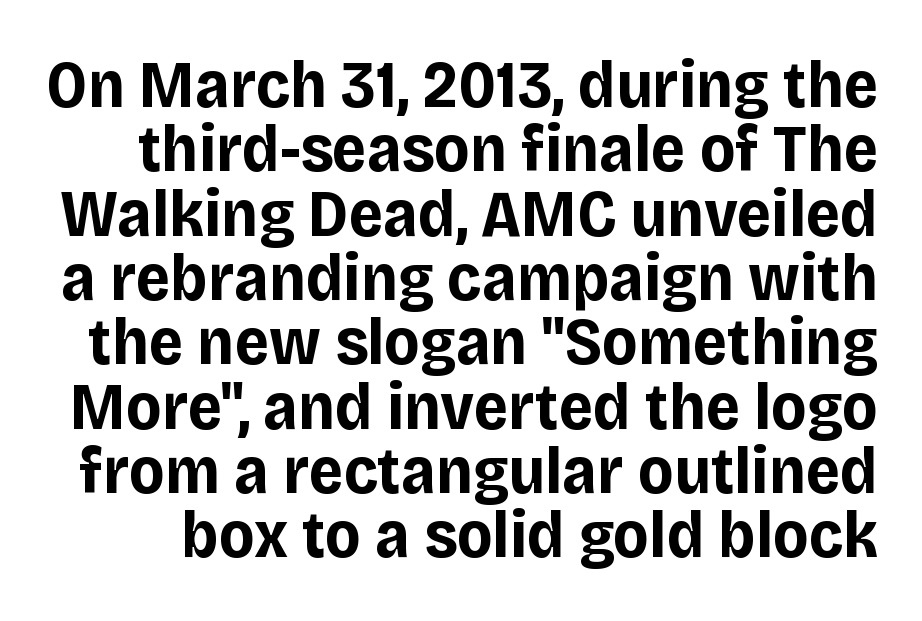
The image shows 67 px bold sans-serif type, upright; set tight line spacing (0.96x), normal letter spacing, not underlined; low stroke contrast and a large x-height.
